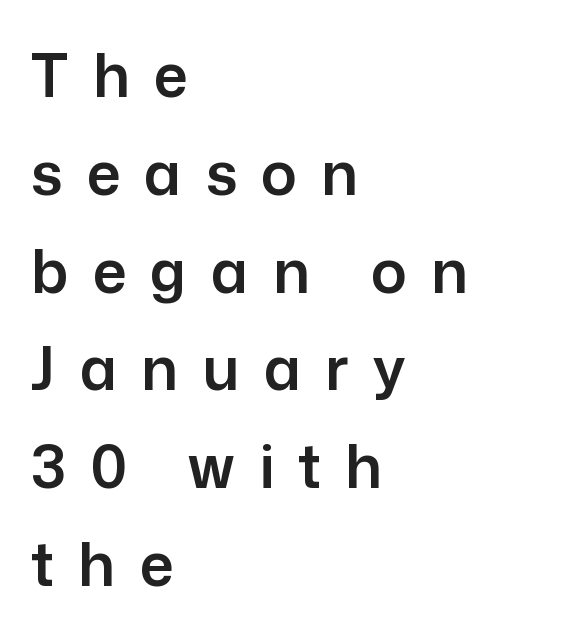
Q: Is the text italic (slanted)? A: No, it is upright.
Q: Is the typeface a serif or a sans-serif typeface? A: Sans-serif.
Q: Is the text underlined? A: No.
Q: How is the paragraph aligned? A: Left-aligned.
Q: Is the spacing between letters normal or unusually wide? A: Unusually wide.
Q: Is the spacing between lines tight, normal or loose? A: Normal.
Q: Width (condensed, normal, or wide)? A: Normal.
Q: Stroke contrast? A: Low.
Q: x-height? A: Medium.
Q: Monospaced? A: No.
